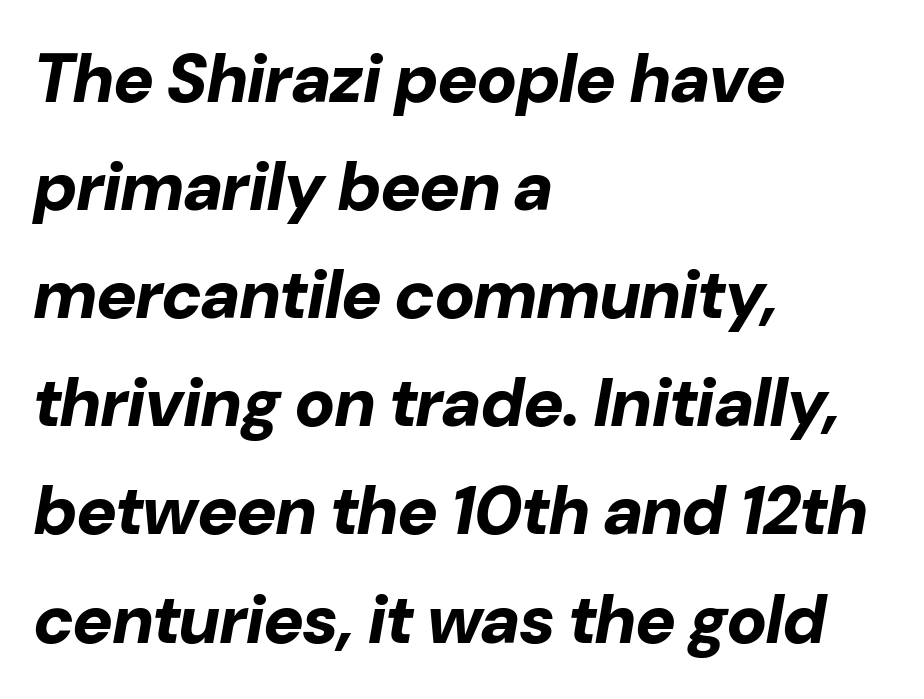
The image shows 68 px bold type, italic (leaning right); set left-aligned, normal line spacing (1.59x), normal letter spacing, not underlined; low stroke contrast and a medium x-height.
